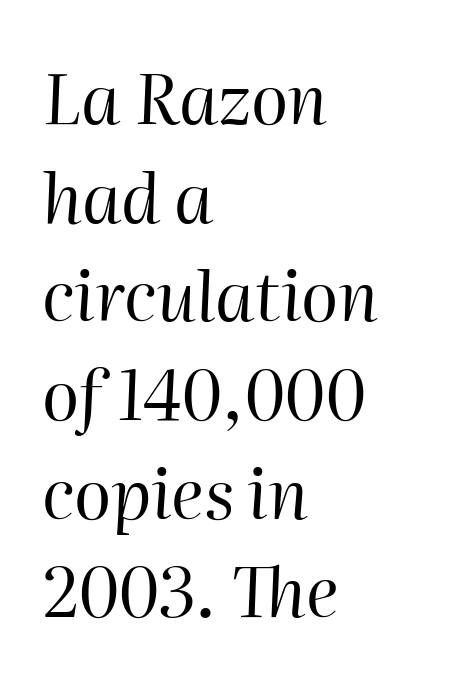
The image shows 69 px regular-weight type, italic (leaning right); set left-aligned, normal line spacing (1.43x), normal letter spacing, not underlined; high stroke contrast and a medium x-height.
